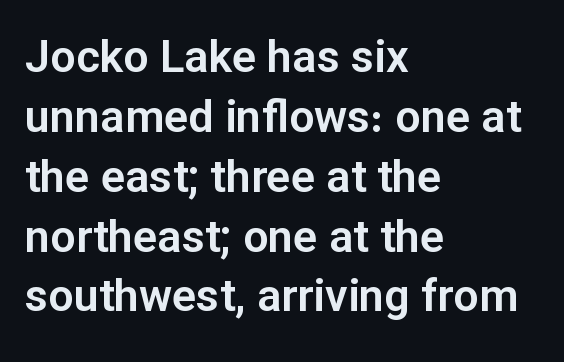
Alignment: flush left. The type family on display is of the sans-serif kind. A typesetter would call this leading conventional body-copy spacing. The letterforms sit shoulder to shoulder at normal distance. Nobody drew a line under any word here. Notice how the stems are strictly vertical — no italics here.
